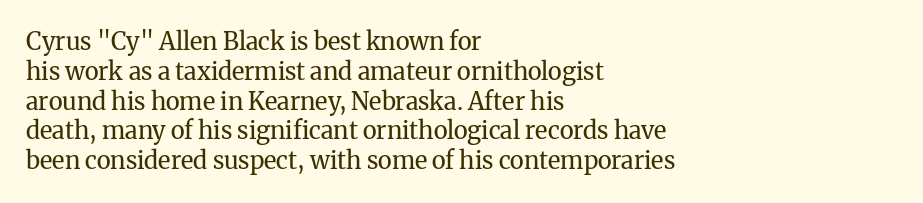
Q: Is the text bold? A: No.
Q: Is the text italic (slanted)? A: No, it is upright.
Q: Is the text underlined? A: No.
Q: How is the paragraph aligned? A: Left-aligned.
Q: Is the spacing between letters normal or unusually wide? A: Normal.
